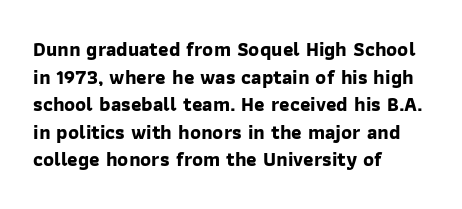
{"bold": "yes", "underline": "no", "align": "left", "line_spacing": "normal", "line_spacing_ratio": 1.38, "letter_spacing": "normal", "letter_spacing_em": 0.0, "glyph_px": 20}
